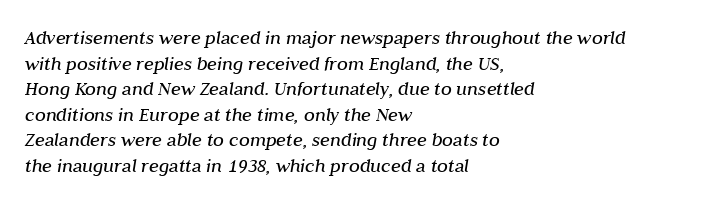
A typesetter would call this zero additional tracking. Leading matches the norm, producing a regular column. This sample is left-justified, so line endings fall wherever the words run out. Type without underlining. The font is comparable to plain body text, perhaps lighter.
